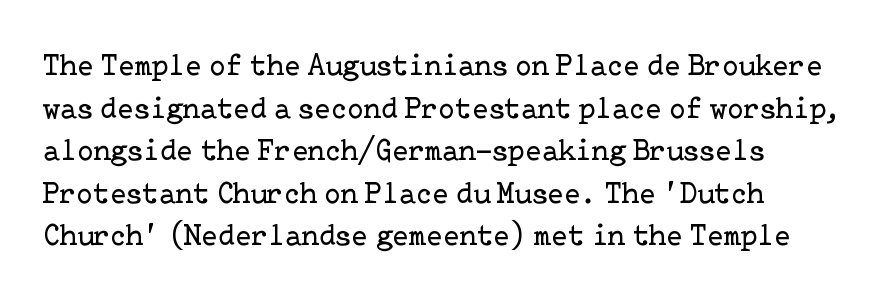
The image shows 30 px regular-weight serif type, upright; set left-aligned, normal line spacing (1.42x), normal letter spacing, not underlined; low stroke contrast and a medium x-height.
